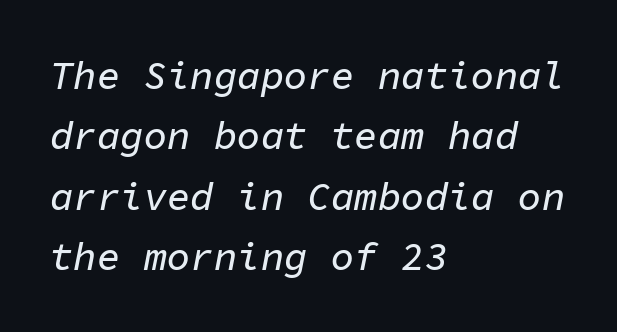
Q: Is the text italic (slanted)? A: Yes, it leans right by about 11 degrees.
Q: Is the text underlined? A: No.
Q: How is the paragraph aligned? A: Left-aligned.
Q: Is the spacing between letters normal or unusually wide? A: Normal.
Q: Is the spacing between lines tight, normal or loose? A: Normal.
Q: Width (condensed, normal, or wide)? A: Normal.
Q: Stroke contrast? A: Low.
Q: x-height? A: Medium.
Q: Monospaced? A: Yes.
